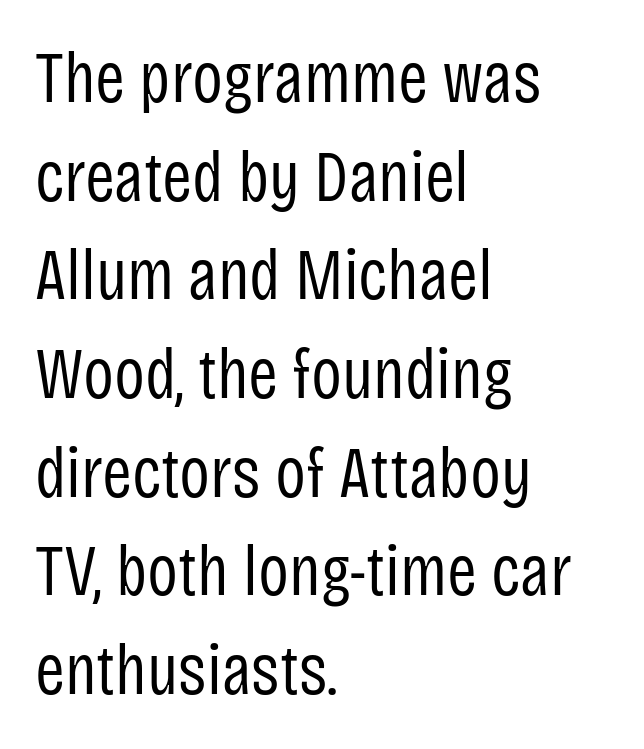
Vertically, the passage feels balanced, rows spaced as you'd expect. The letterforms sit at book weight or below. The passage shown is typed in a proportional face where columns would drift. The space beneath each line is pristine and unruled. Where is the straight margin? On the left.
